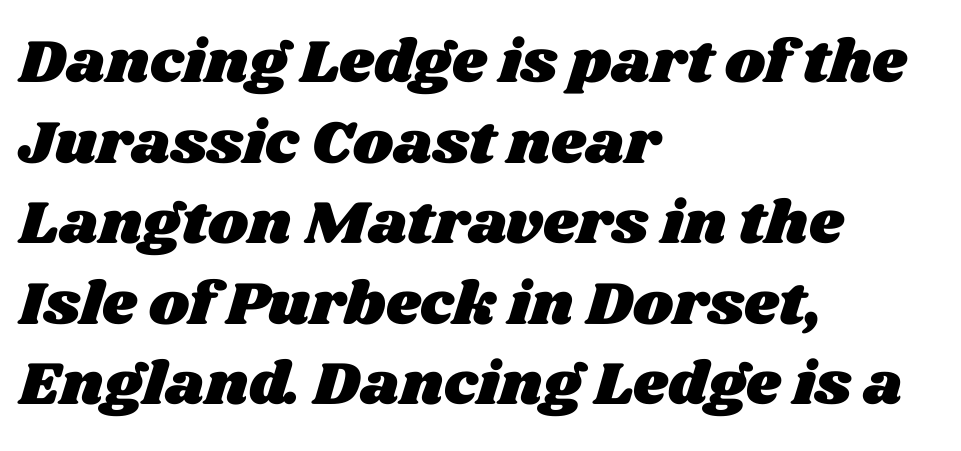
The image shows 61 px wide type; set left-aligned, normal line spacing (1.32x), normal letter spacing, not underlined; medium stroke contrast and a large x-height.
